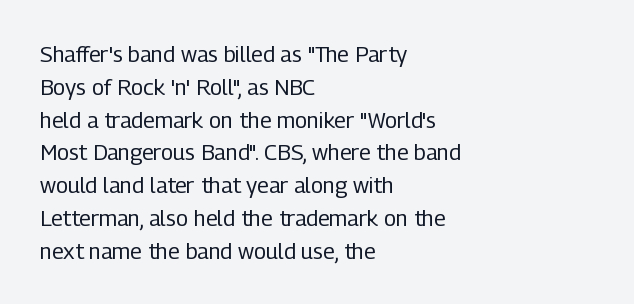
Q: Is the text bold? A: No.
Q: Is the text italic (slanted)? A: No, it is upright.
Q: Is the text underlined? A: No.
Q: How is the paragraph aligned? A: Left-aligned.
Q: Is the spacing between letters normal or unusually wide? A: Normal.
Q: Is the spacing between lines tight, normal or loose? A: Normal.
